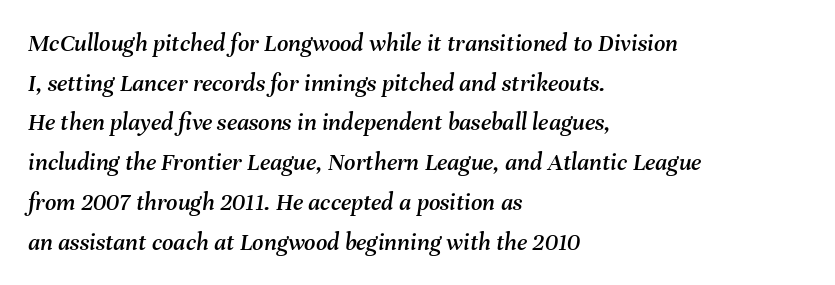
A typesetter would mark this as italic. The paragraph shown leans on its left margin. Letters rest on an invisible, unmarked baseline. Nobody touched the tracking dial on this one. Students, observe: this is what conventionally led text looks like.
